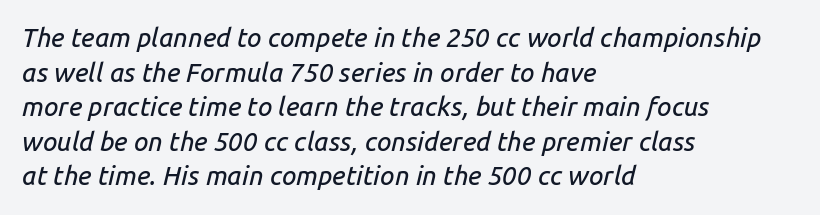
The image shows 26 px text type, italic (leaning right); set left-aligned, normal line spacing (1.33x), normal letter spacing, not underlined.
